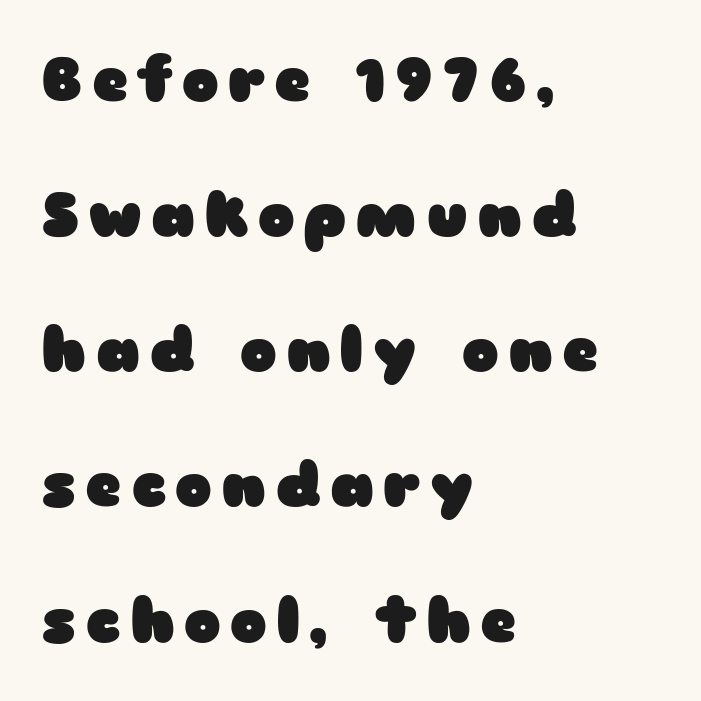
Q: Is the text bold? A: Yes.
Q: Is the text italic (slanted)? A: No, it is upright.
Q: Is the typeface a serif or a sans-serif typeface? A: Sans-serif.
Q: Is the text underlined? A: No.
Q: How is the paragraph aligned? A: Left-aligned.
Q: Is the spacing between lines tight, normal or loose? A: Loose.
Q: Width (condensed, normal, or wide)? A: Wide.
Q: Stroke contrast? A: Low.
Q: x-height? A: Medium.
Q: Monospaced? A: No.
